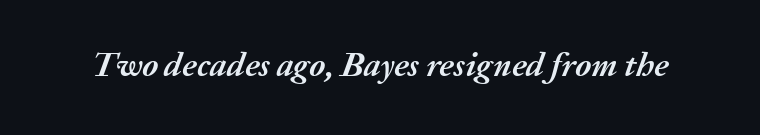
The image shows 34 px semibold type, italic (leaning right); set normal letter spacing, not underlined; medium stroke contrast and a medium x-height.
